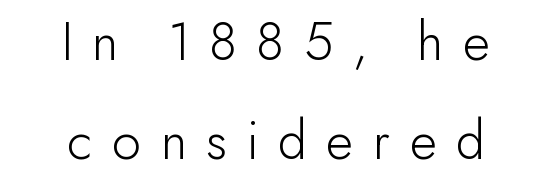
{"serif": "no", "italic": "no", "bold": "no", "weight": "light", "width": "normal", "stroke_contrast": "low", "x_height": "small", "monospaced": "no", "underline": "no", "align": "center", "line_spacing_ratio": 1.76, "letter_spacing": "wide", "letter_spacing_em": 0.35, "glyph_px": 56}
